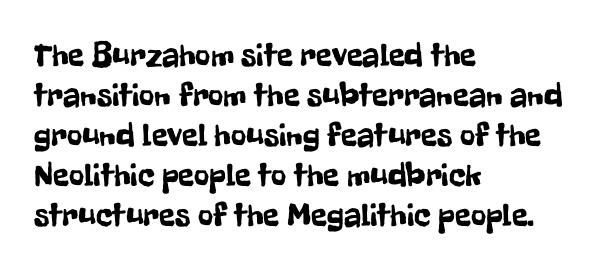
The image shows 33 px condensed sans-serif type, upright; set left-aligned, line spacing 1.21x, normal letter spacing, not underlined; low stroke contrast and a medium x-height.
